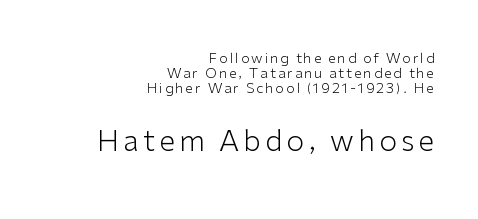
Q: Is the text bold? A: No.
Q: Is the text italic (slanted)? A: No, it is upright.
Q: Is the typeface a serif or a sans-serif typeface? A: Sans-serif.
Q: Is the text underlined? A: No.
Q: How is the paragraph aligned? A: Right-aligned.
Q: Is the spacing between lines tight, normal or loose? A: Tight.
Q: Which block of text is set in a larger size, the first (top) or the second (bottom)? A: The second (bottom) one.
Q: Width (condensed, normal, or wide)? A: Normal.
Q: Stroke contrast? A: Low.
Q: x-height? A: Medium.
Q: Monospaced? A: No.
